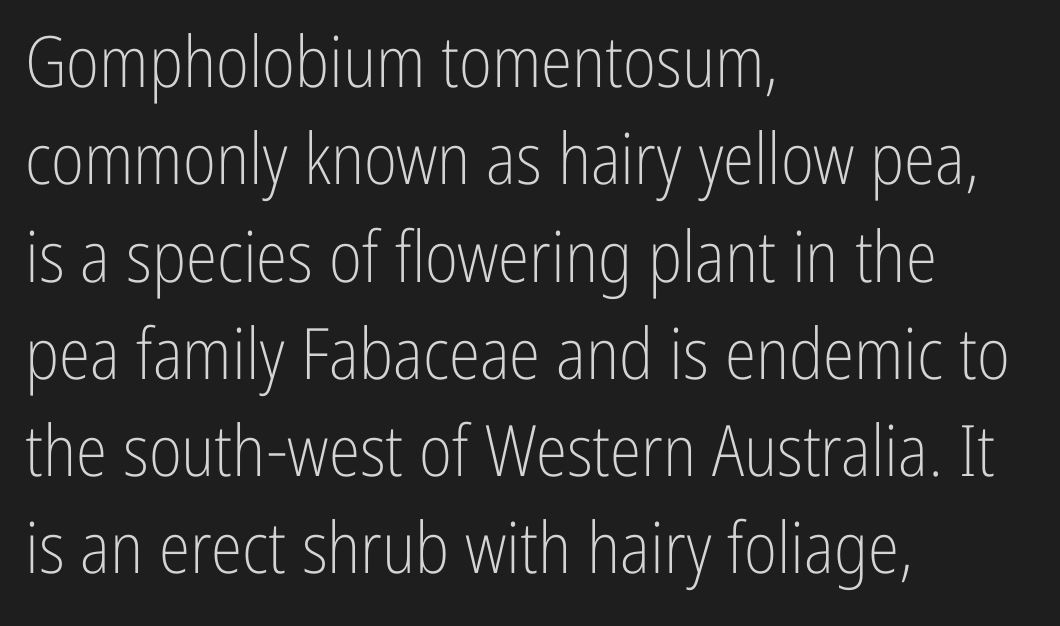
Q: Is the text bold? A: No.
Q: Is the text italic (slanted)? A: No, it is upright.
Q: Is the typeface a serif or a sans-serif typeface? A: Sans-serif.
Q: Is the text underlined? A: No.
Q: How is the paragraph aligned? A: Left-aligned.
Q: Is the spacing between letters normal or unusually wide? A: Normal.
Q: Is the spacing between lines tight, normal or loose? A: Normal.
Q: Width (condensed, normal, or wide)? A: Condensed.
Q: Stroke contrast? A: Low.
Q: x-height? A: Medium.
Q: Monospaced? A: No.
